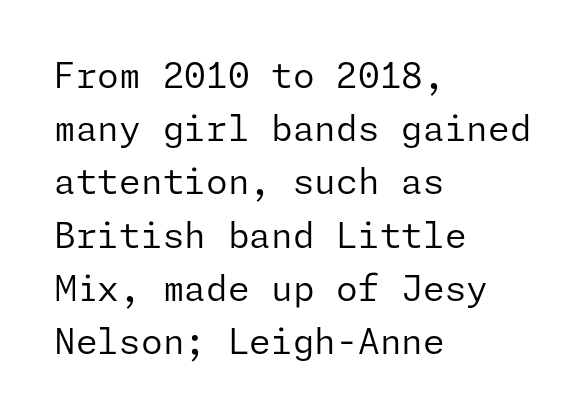
Q: Is the text bold? A: No.
Q: Is the text italic (slanted)? A: No, it is upright.
Q: Is the typeface a serif or a sans-serif typeface? A: Sans-serif.
Q: Is the text underlined? A: No.
Q: How is the paragraph aligned? A: Left-aligned.
Q: Is the spacing between letters normal or unusually wide? A: Normal.
Q: Is the spacing between lines tight, normal or loose? A: Normal.
Q: Width (condensed, normal, or wide)? A: Normal.
Q: Stroke contrast? A: Low.
Q: x-height? A: Medium.
